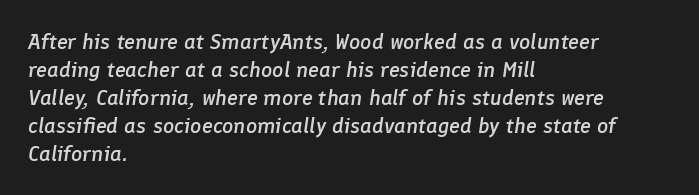
The image shows 22 px text type, italic (leaning right); set left-aligned, normal line spacing (1.27x), normal letter spacing, not underlined.
